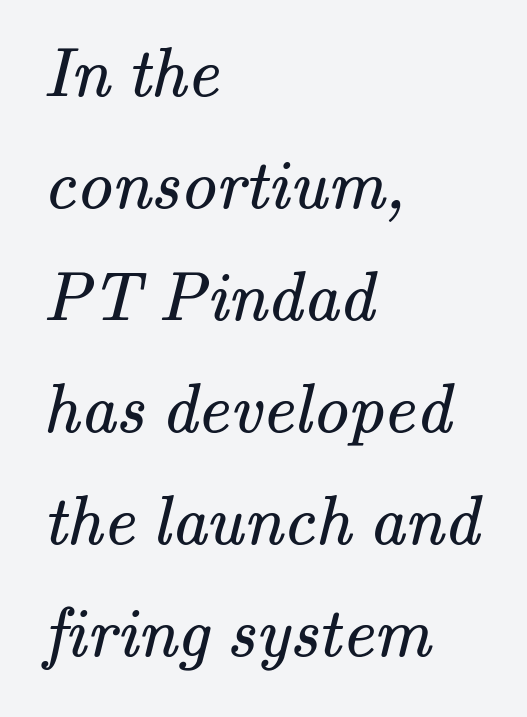
Has an underline been added? It has not. Each letter keeps its own natural width here, so spacing adapts to shape. If you measured baseline to baseline, you'd find a middling distance. Note: serifs present on the glyphs.
